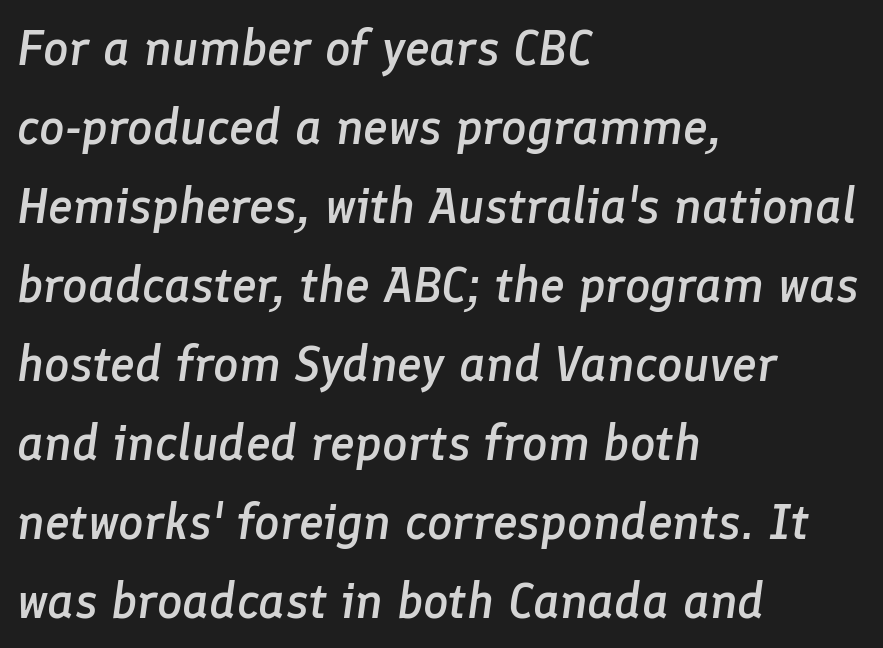
Q: Is the text bold? A: Semi-bold.
Q: Is the text italic (slanted)? A: Yes, it leans right by about 8 degrees.
Q: Is the text underlined? A: No.
Q: How is the paragraph aligned? A: Left-aligned.
Q: Is the spacing between letters normal or unusually wide? A: Normal.
Q: Is the spacing between lines tight, normal or loose? A: Normal.
Q: Width (condensed, normal, or wide)? A: Normal.
Q: Stroke contrast? A: Low.
Q: x-height? A: Medium.
Q: Monospaced? A: No.
